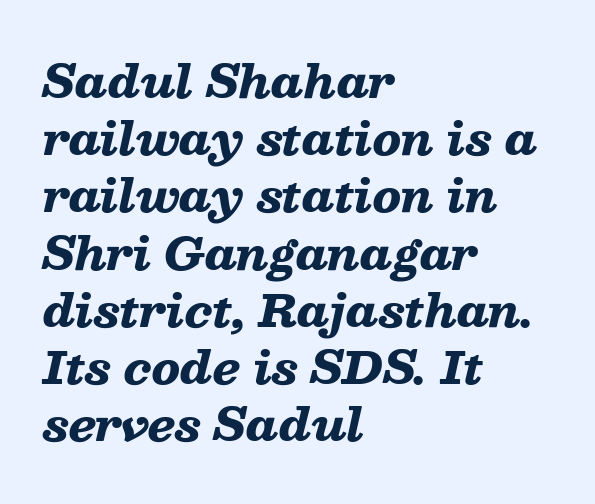
{"italic": "yes", "lean": "right", "slant_degrees": 13, "bold": "yes", "weight": "heavy", "width": "wide", "stroke_contrast": "low", "x_height": "medium", "monospaced": "no", "underline": "no", "align": "left", "line_spacing": "normal", "line_spacing_ratio": 1.3, "letter_spacing": "normal", "letter_spacing_em": 0.0, "glyph_px": 44}
